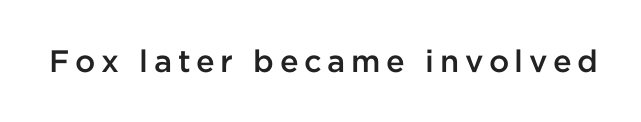
Font category for this specimen: sans-serif. As a designer I'd log this as weight 600, semibold. The strip under each line holds only bare page. These lines were composed using upright roman letters. Think of a printed novel: that variable character pitch is what you see here.
